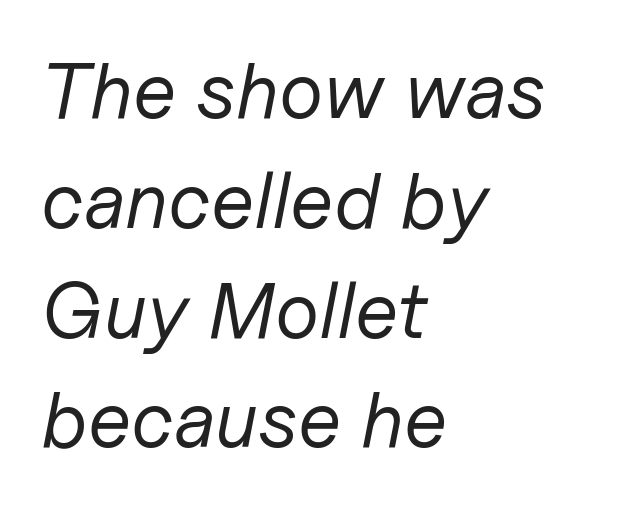
Q: Is the text bold? A: No.
Q: Is the text italic (slanted)? A: Yes, it leans right by about 11 degrees.
Q: Is the text underlined? A: No.
Q: How is the paragraph aligned? A: Left-aligned.
Q: Is the spacing between letters normal or unusually wide? A: Normal.
Q: Is the spacing between lines tight, normal or loose? A: Normal.
Q: Width (condensed, normal, or wide)? A: Normal.
Q: Stroke contrast? A: Low.
Q: x-height? A: Medium.
Q: Monospaced? A: No.
